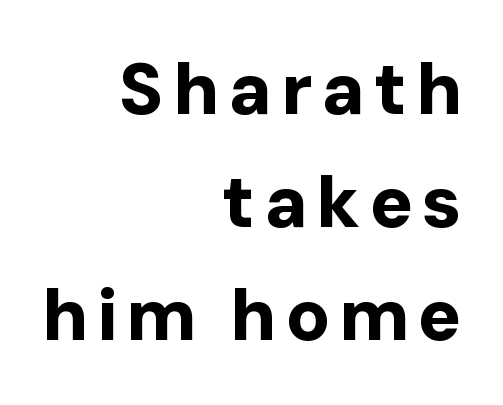
Posture: upright roman. Type without underlining. A normal amount of white space separates one row of letters from the next. The font is running at its bold setting. Each letter keeps its own natural width here, so spacing adapts to shape.
